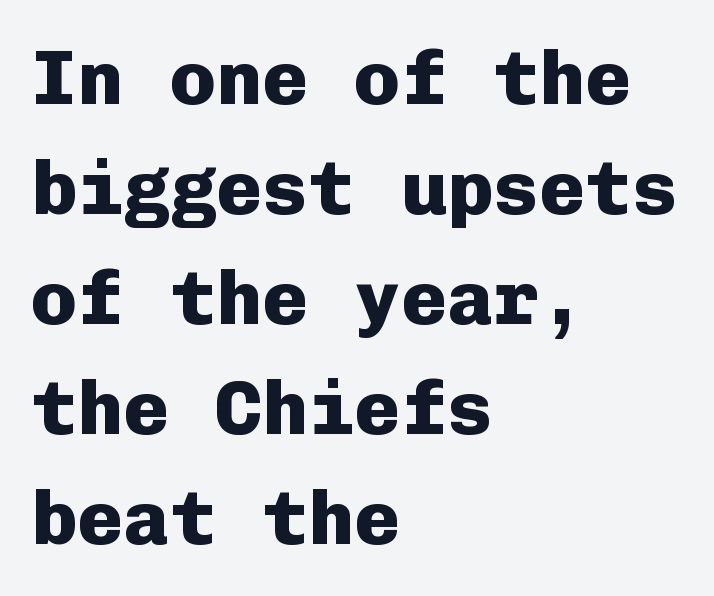
{"serif": "no", "italic": "no", "bold": "yes", "weight": "heavy", "width": "normal", "stroke_contrast": "low", "x_height": "medium", "monospaced": "yes", "underline": "no", "align": "left", "line_spacing": "normal", "line_spacing_ratio": 1.43, "letter_spacing": "normal", "letter_spacing_em": 0.0, "glyph_px": 77}
